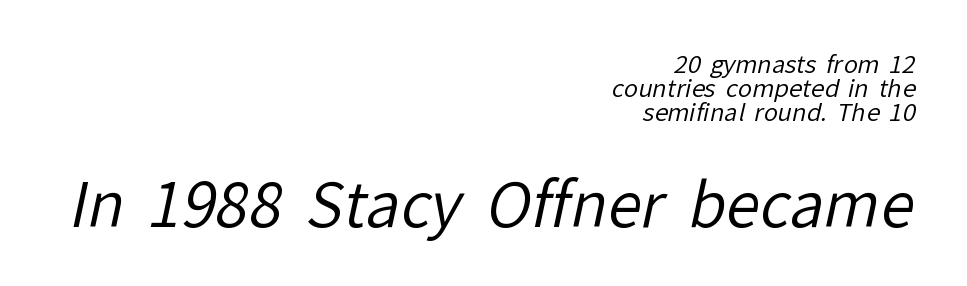
Q: Is the text bold? A: No.
Q: Is the typeface a serif or a sans-serif typeface? A: Sans-serif.
Q: Is the text underlined? A: No.
Q: How is the paragraph aligned? A: Right-aligned.
Q: Is the spacing between letters normal or unusually wide? A: Normal.
Q: Is the spacing between lines tight, normal or loose? A: Tight.
Q: Which block of text is set in a larger size, the first (top) or the second (bottom)? A: The second (bottom) one.
Q: Width (condensed, normal, or wide)? A: Normal.
Q: Stroke contrast? A: Low.
Q: x-height? A: Medium.
Q: Monospaced? A: No.
